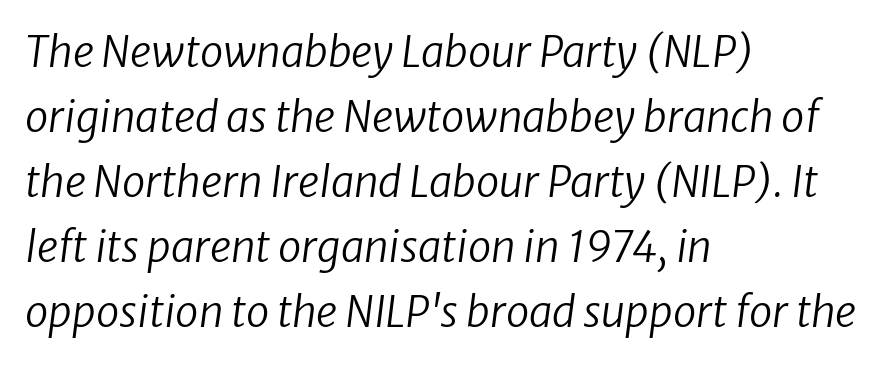
Notice how the stems are inclined rather than vertical — that's the hallmark of italics. Here the glyphs are tracked normally, forming tight word shapes. No word sits above an underline. Spacing verdict: proportional, widths tailored to each character.
